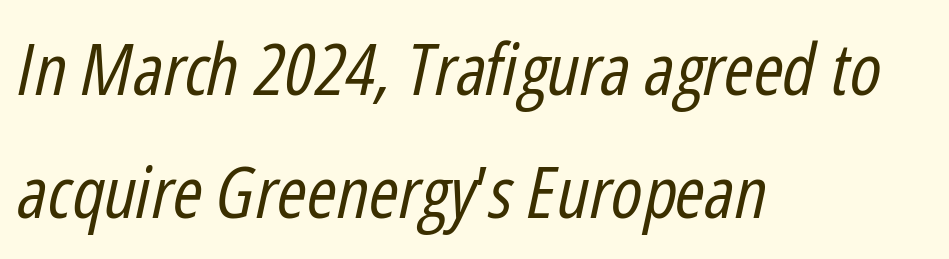
{"italic": "yes", "lean": "right", "slant_degrees": 12, "bold": "no", "weight": "regular", "width": "condensed", "stroke_contrast": "low", "x_height": "medium", "monospaced": "no", "underline": "no", "align": "left", "line_spacing_ratio": 1.71, "letter_spacing": "normal", "letter_spacing_em": 0.0, "glyph_px": 72}
